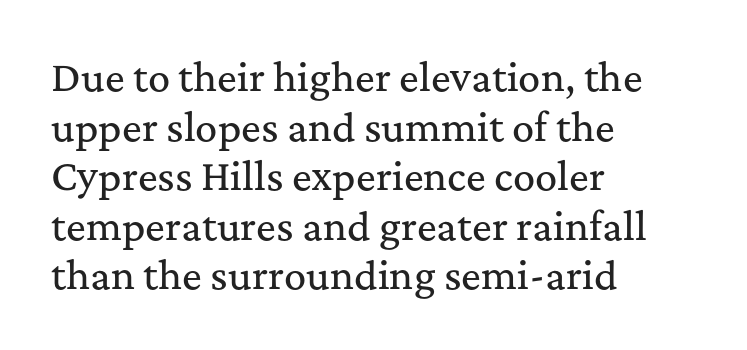
Q: Is the text italic (slanted)? A: No, it is upright.
Q: Is the typeface a serif or a sans-serif typeface? A: Serif.
Q: Is the text underlined? A: No.
Q: How is the paragraph aligned? A: Left-aligned.
Q: Is the spacing between letters normal or unusually wide? A: Normal.
Q: Is the spacing between lines tight, normal or loose? A: Normal.
Q: Width (condensed, normal, or wide)? A: Normal.
Q: Stroke contrast? A: Medium.
Q: x-height? A: Medium.
Q: Monospaced? A: No.
